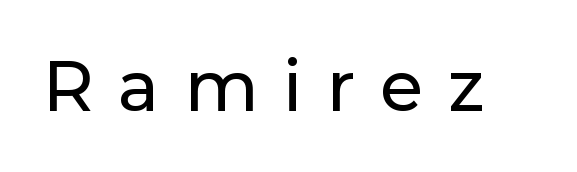
Q: Is the text italic (slanted)? A: No, it is upright.
Q: Is the typeface a serif or a sans-serif typeface? A: Sans-serif.
Q: Is the text underlined? A: No.
Q: Is the spacing between letters normal or unusually wide? A: Unusually wide.
Q: Width (condensed, normal, or wide)? A: Normal.
Q: Stroke contrast? A: Low.
Q: x-height? A: Medium.
Q: Monospaced? A: No.
